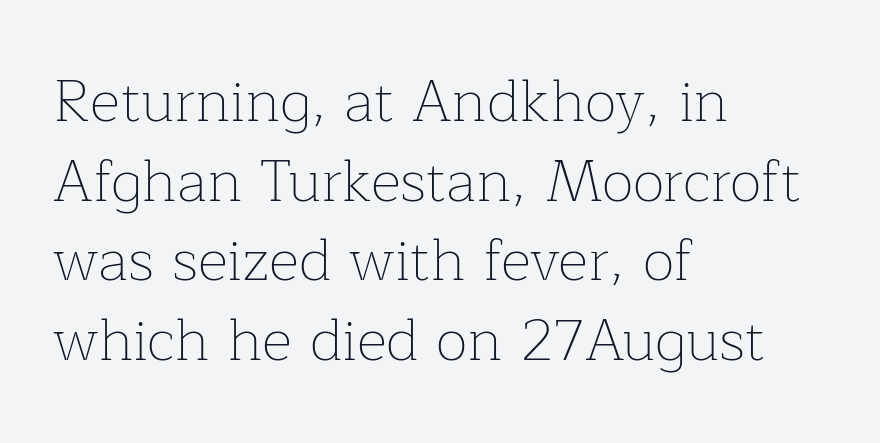
Q: Is the text bold? A: No.
Q: Is the text italic (slanted)? A: No, it is upright.
Q: Is the typeface a serif or a sans-serif typeface? A: Serif.
Q: Is the text underlined? A: No.
Q: How is the paragraph aligned? A: Left-aligned.
Q: Is the spacing between letters normal or unusually wide? A: Normal.
Q: Is the spacing between lines tight, normal or loose? A: Normal.
Q: Width (condensed, normal, or wide)? A: Normal.
Q: Stroke contrast? A: Low.
Q: x-height? A: Medium.
Q: Monospaced? A: No.
